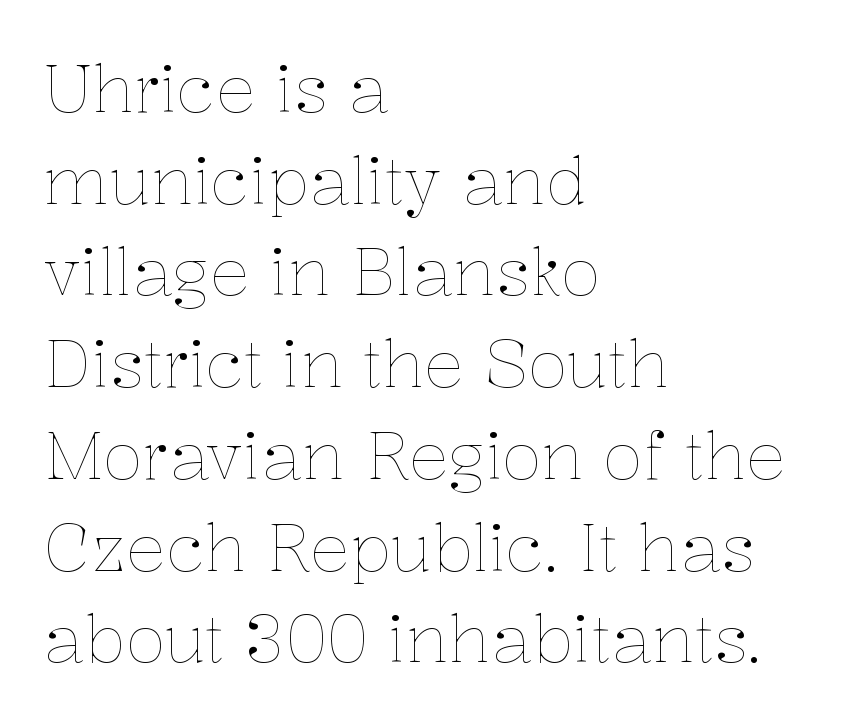
Q: Is the text bold? A: No.
Q: Is the text italic (slanted)? A: No, it is upright.
Q: Is the text underlined? A: No.
Q: How is the paragraph aligned? A: Left-aligned.
Q: Is the spacing between letters normal or unusually wide? A: Normal.
Q: Is the spacing between lines tight, normal or loose? A: Normal.
Q: Width (condensed, normal, or wide)? A: Normal.
Q: Stroke contrast? A: Low.
Q: x-height? A: Medium.
Q: Monospaced? A: No.
